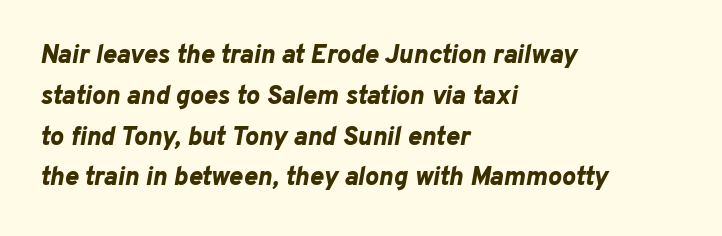
Does the lettering tilt? It does — this is italic. The text block is weighted toward the left margin, trailing off unevenly rightward. Each word holds together tightly as a unit, with standard inter-letter gaps. The designer left line spacing at the default. The strokes are fattened all the way to bold. Glance below the letters and you will spot only blank space.
